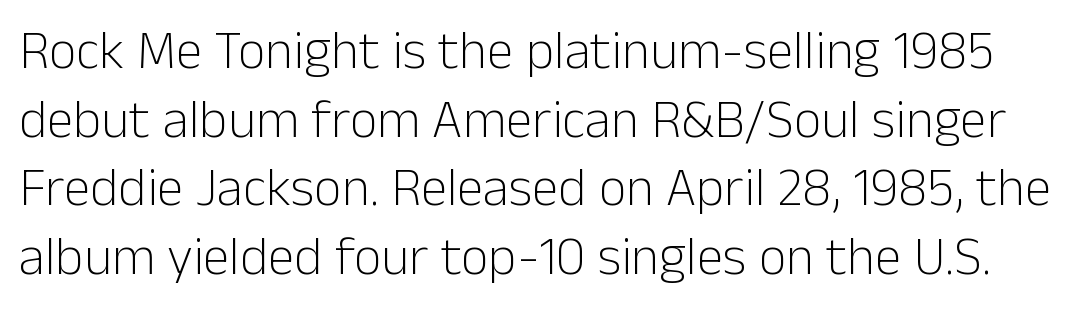
Q: Is the text bold? A: No.
Q: Is the text italic (slanted)? A: No, it is upright.
Q: Is the typeface a serif or a sans-serif typeface? A: Sans-serif.
Q: Is the text underlined? A: No.
Q: Is the spacing between letters normal or unusually wide? A: Normal.
Q: Is the spacing between lines tight, normal or loose? A: Normal.
Q: Width (condensed, normal, or wide)? A: Normal.
Q: Stroke contrast? A: Low.
Q: x-height? A: Medium.
Q: Monospaced? A: No.
